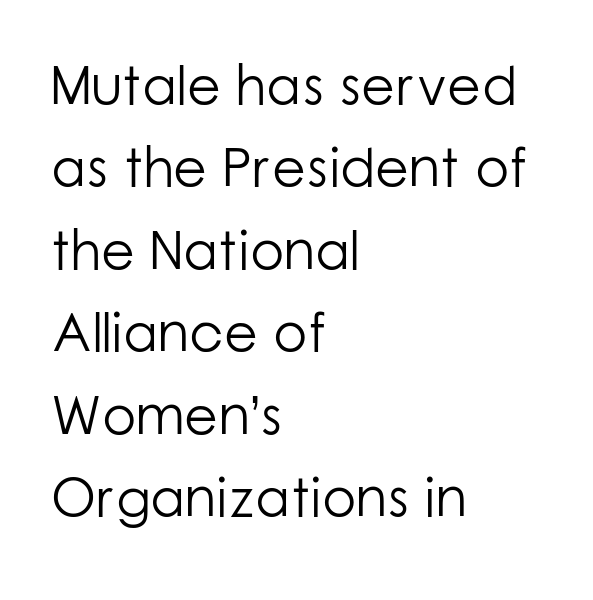
A typesetter would call this zero additional tracking. No chunkiness to these letters — they're not bold. The lines sit at an ordinary, default distance from one another. The typography opts for an upright posture over an oblique one.
